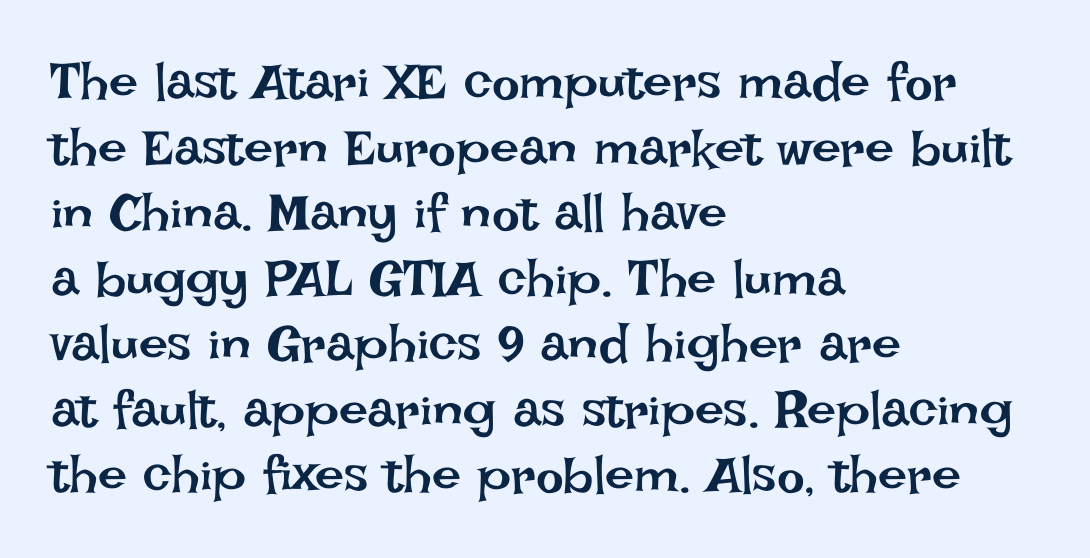
{"italic": "no", "bold": "no", "weight": "regular", "width": "normal", "stroke_contrast": "low", "x_height": "large", "monospaced": "no", "underline": "no", "align": "left", "line_spacing": "normal", "line_spacing_ratio": 1.26, "letter_spacing": "normal", "letter_spacing_em": 0.0, "glyph_px": 52}
